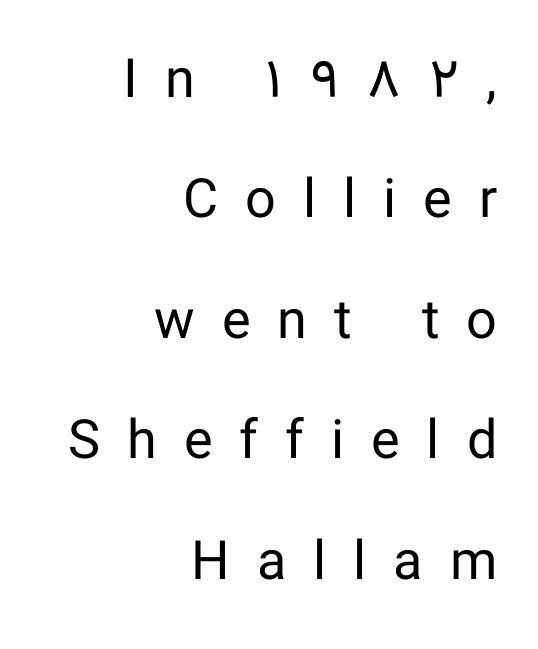
Stems and bowls with no extra thickness — not bold. In CSS terms this would be text-align: right. The face used here is proportionally spaced, like ordinary book or web type. Decoration check: the copy has no underline. The designer dialed line spacing up above the default.
